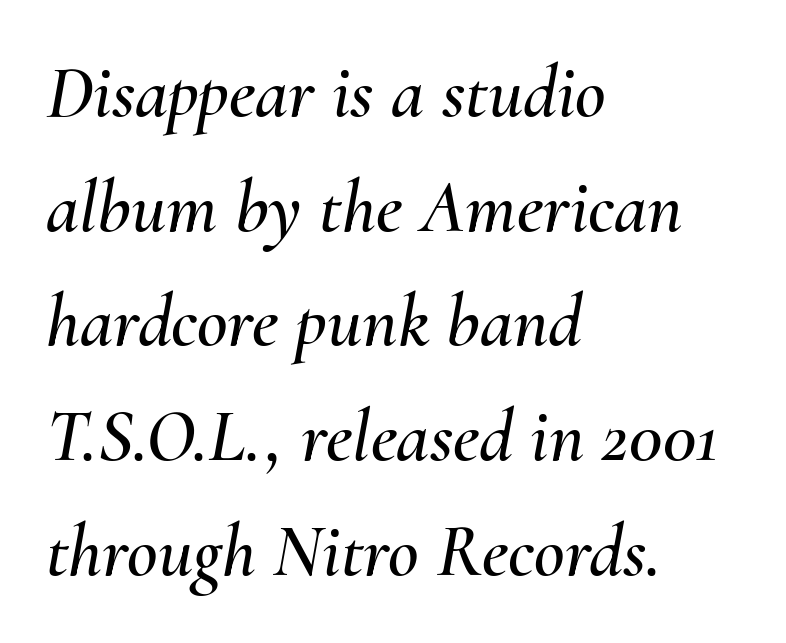
The image shows 75 px text type, italic (leaning right); set left-aligned, normal line spacing (1.53x), normal letter spacing, not underlined; medium stroke contrast and a small x-height.
